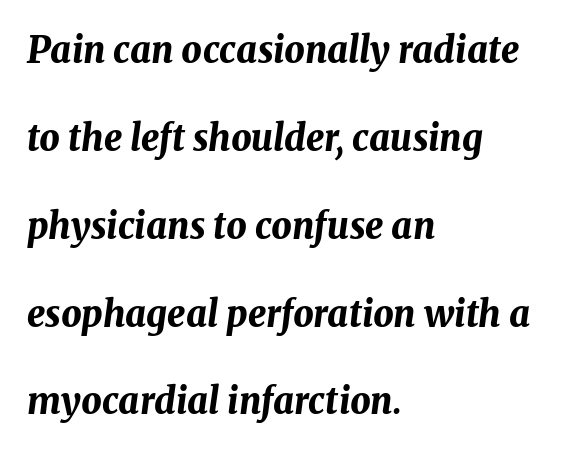
The image shows 36 px bold type, italic (leaning right); set left-aligned, loose line spacing (2.44x), normal letter spacing, not underlined; medium stroke contrast and a medium x-height.
